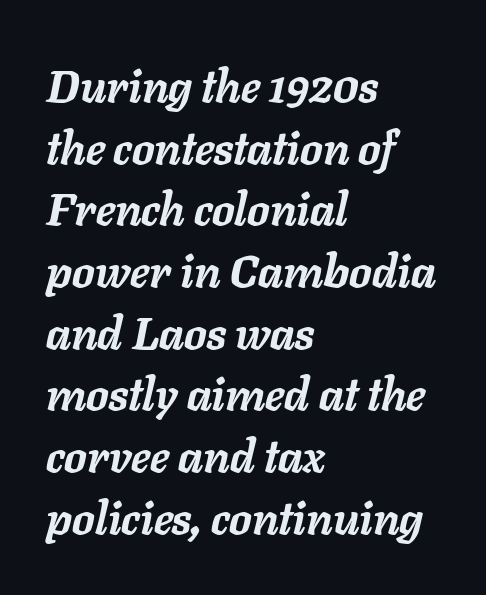
Notice how the stems are inclined rather than vertical — that's the hallmark of italics. Notice how descenders clear the ascenders below comfortably — that's standard leading. All the whitespace from short lines collects on the right. Caption: standard tracking, unaltered.
